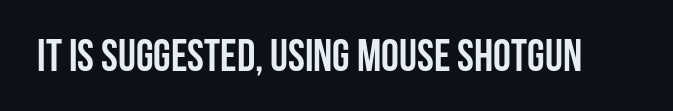
This is heavy type, rendered in bold. The face used here is proportionally spaced, like ordinary book or web type. This is the regular roman posture of the typeface. Rule under the text: the space is simply empty. The face used here is a sans, in the tradition of grotesques and geometrics.
